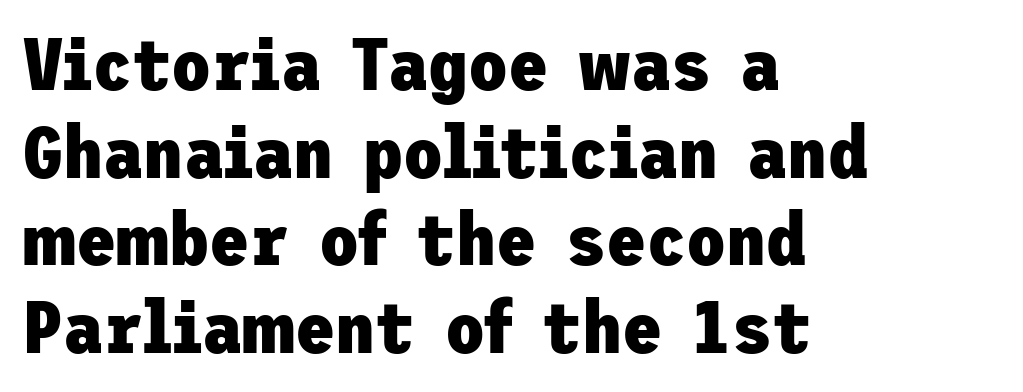
The rendering anchors every line to the left-hand side. No feet cap the strokes, marking this as sans-serif type. Underlining? Definitely not there. Characters follow at the spacing the type designer built in. The letters are bold, with thick, heavy strokes.
